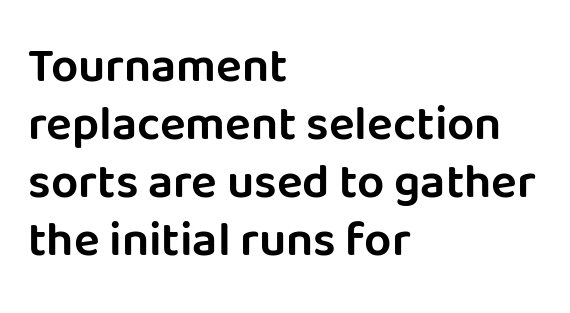
The image shows 48 px sans-serif type, upright; set left-aligned, line spacing 1.21x, normal letter spacing, not underlined; low stroke contrast and a large x-height.
